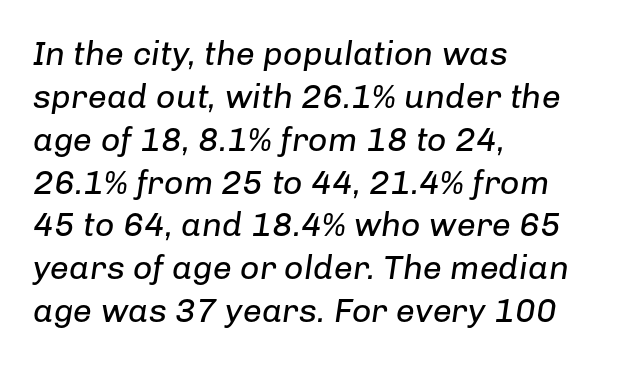
{"italic": "yes", "lean": "right", "slant_degrees": 8, "bold": "no", "weight": "regular", "width": "normal", "stroke_contrast": "low", "x_height": "medium", "monospaced": "no", "underline": "no", "align": "left", "line_spacing": "normal", "line_spacing_ratio": 1.26, "letter_spacing": "normal", "letter_spacing_em": 0.0, "glyph_px": 34}
